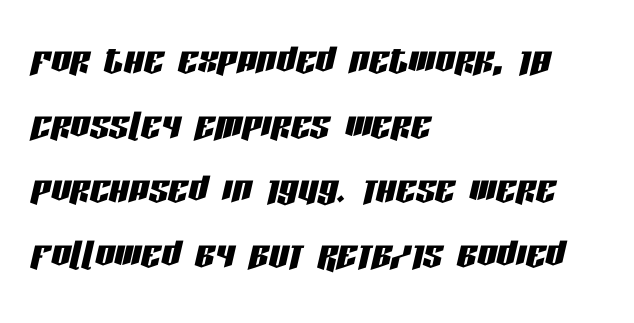
{"italic": "yes", "lean": "right", "slant_degrees": 13, "width": "condensed", "stroke_contrast": "low", "x_height": "large", "monospaced": "no", "underline": "no", "align": "left", "line_spacing": "normal", "line_spacing_ratio": 1.32, "letter_spacing": "normal", "letter_spacing_em": 0.0, "glyph_px": 49}
